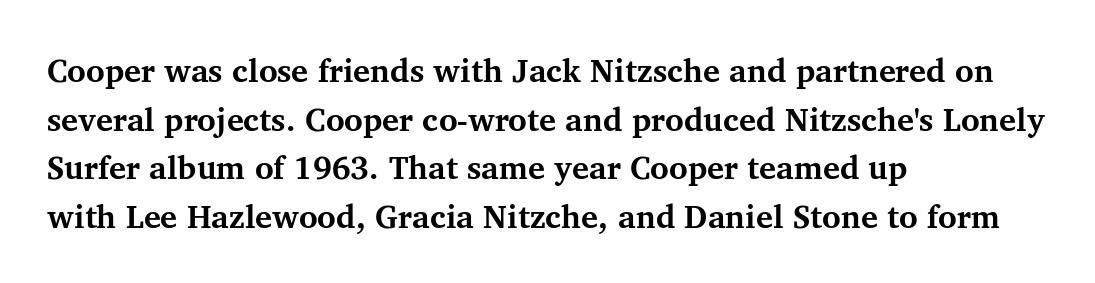
Note the varied advance widths — an 'i' is clearly narrower than an 'm'. Does the type have serifs? Yes, each stem ends in a small foot. What stands out about the letter spacing? Nothing — it is the standard amount. A normal amount of white space separates one row of letters from the next.
